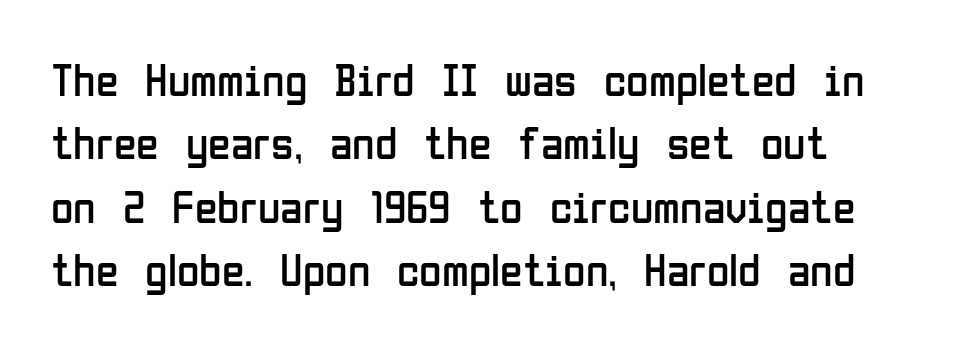
{"serif": "no", "italic": "no", "bold": "no", "weight": "regular", "width": "condensed", "stroke_contrast": "low", "x_height": "medium", "monospaced": "no", "underline": "no", "line_spacing": "normal", "line_spacing_ratio": 1.38, "letter_spacing": "normal", "letter_spacing_em": 0.0, "glyph_px": 46}
